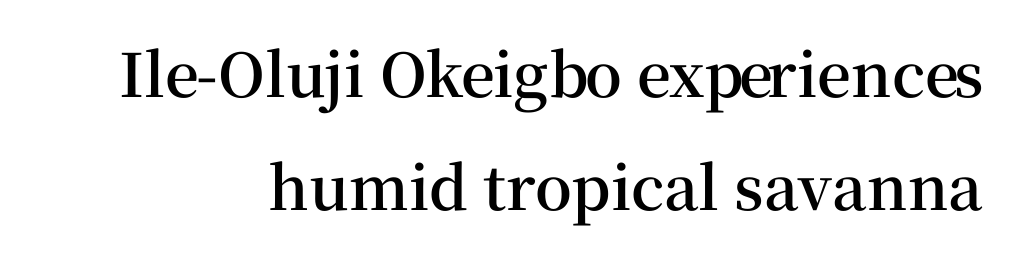
The letterforms sit shoulder to shoulder at normal distance. Summary of weight: moderately heavy, a semibold. The specimen reads as upright at a glance. The font family rendered here belongs to the serif group.
